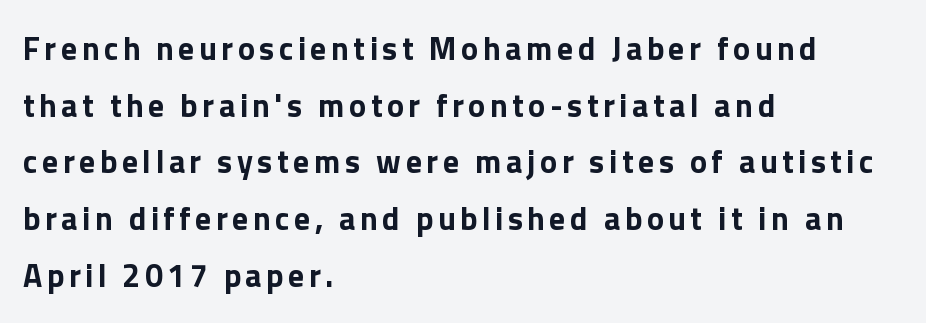
Q: Is the text bold? A: Yes.
Q: Is the text italic (slanted)? A: No, it is upright.
Q: Is the typeface a serif or a sans-serif typeface? A: Sans-serif.
Q: Is the text underlined? A: No.
Q: How is the paragraph aligned? A: Left-aligned.
Q: Width (condensed, normal, or wide)? A: Normal.
Q: x-height? A: Medium.
Q: Monospaced? A: No.
